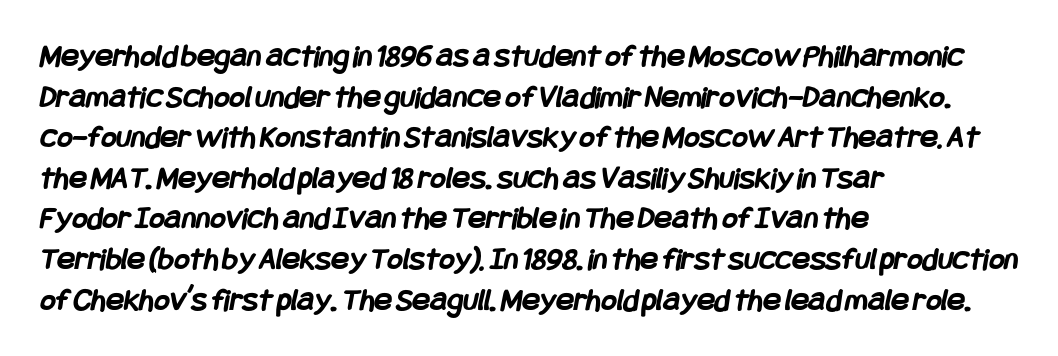
Q: Is the text bold? A: Yes.
Q: Is the typeface a serif or a sans-serif typeface? A: Sans-serif.
Q: Is the text underlined? A: No.
Q: How is the paragraph aligned? A: Left-aligned.
Q: Is the spacing between letters normal or unusually wide? A: Normal.
Q: Width (condensed, normal, or wide)? A: Condensed.
Q: Stroke contrast? A: Low.
Q: x-height? A: Large.
